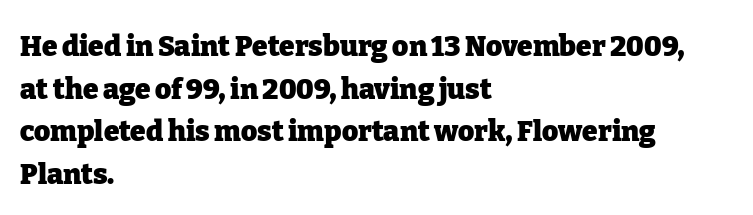
{"serif": "yes", "italic": "no", "bold": "yes", "weight": "heavy", "width": "normal", "stroke_contrast": "low", "x_height": "medium", "monospaced": "no", "underline": "no", "align": "left", "line_spacing": "normal", "line_spacing_ratio": 1.52, "letter_spacing": "normal", "letter_spacing_em": 0.0, "glyph_px": 28}
